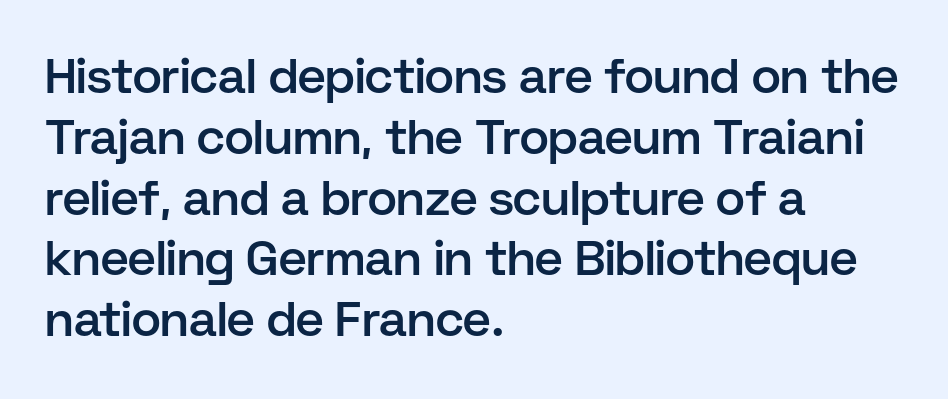
Each glyph is drawn with semibold strokes, heavier than normal yet not fully bold. Left-aligned paragraph, ragged on the right. Looks like regular typesetting: each glyph gets only the width it needs. Type without underlining. These lines are composed in type without serifs.
